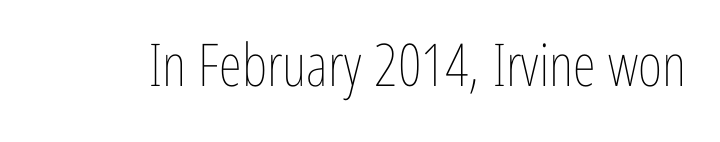
Q: Is the text bold? A: No.
Q: Is the text italic (slanted)? A: No, it is upright.
Q: Is the text underlined? A: No.
Q: Is the spacing between letters normal or unusually wide? A: Normal.
Q: Width (condensed, normal, or wide)? A: Condensed.
Q: Stroke contrast? A: Low.
Q: x-height? A: Medium.
Q: Monospaced? A: No.
